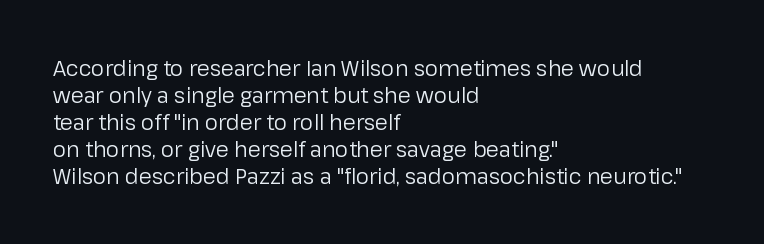
The passage shown is not underscored anywhere. Summary of vertical rhythm: regular, with standard interline spacing. The rag falls on the right side of this text block. Notice how the stems are strictly vertical — no italics here. Vertical stems look standard width or narrower in stroke.
